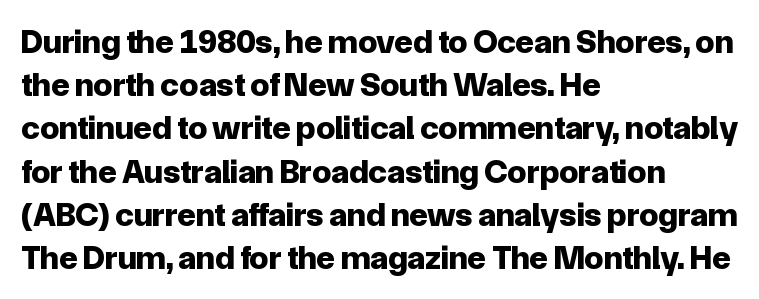
The image shows 34 px bold sans-serif type, upright; set left-aligned, normal line spacing (1.27x), normal letter spacing, not underlined; low stroke contrast and a medium x-height.
